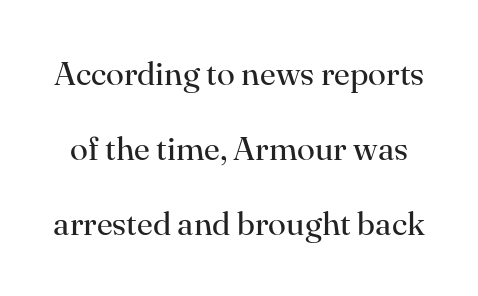
The image shows 33 px regular-weight serif type, upright; set loose line spacing (2.27x), normal letter spacing, not underlined; high stroke contrast and a small x-height.
